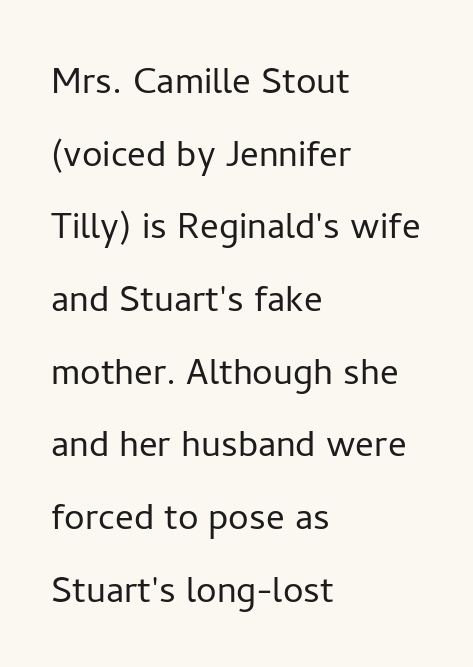
{"serif": "no", "italic": "no", "bold": "no", "weight": "light", "width": "normal", "stroke_contrast": "low", "x_height": "medium", "monospaced": "no", "underline": "no", "align": "left", "line_spacing": "normal", "line_spacing_ratio": 1.58, "letter_spacing": "normal", "letter_spacing_em": 0.0, "glyph_px": 46}
